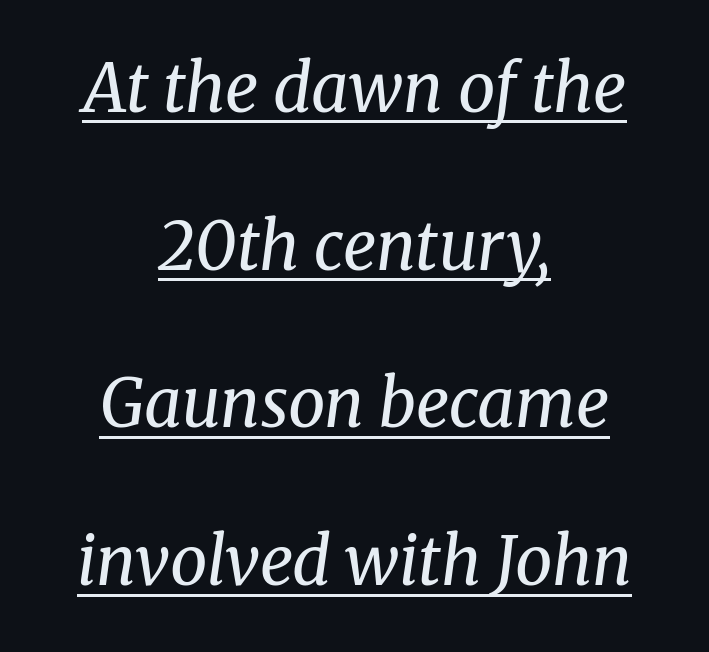
Posture: slanted. The designer went with a serif here, giving each stem small feet. No letter is thick-stroked: the sample isn't bold. Neither beginnings nor endings align; midpoints do. The lines are spread far apart with generous leading. The letters sit at their default tracking, neither squeezed nor spread.
